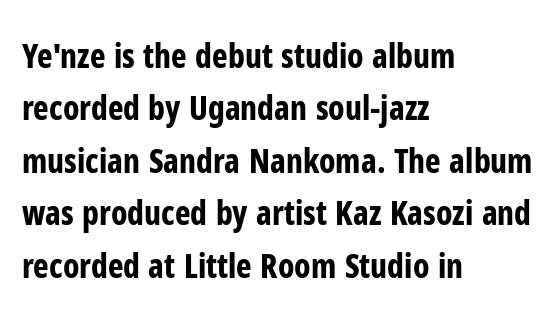
The words here are not underlined. Compared with typical paragraphs, the rows here are spaced about the same. Are there feet on the stems? There aren't — it's a sans. Is this a fixed-width face? No — the glyphs have proportional, varying widths. Glyph-to-glyph distance matches everyday printed text.
